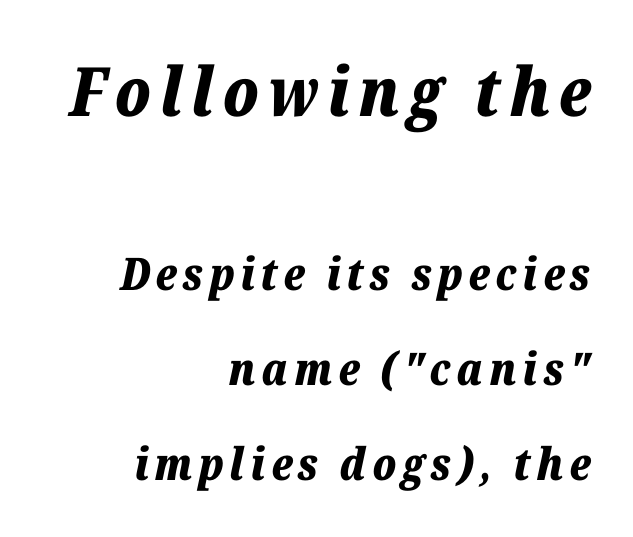
Q: Is the text bold? A: Yes.
Q: Is the text italic (slanted)? A: Yes, it leans right by about 12 degrees.
Q: Is the text underlined? A: No.
Q: How is the paragraph aligned? A: Right-aligned.
Q: Is the spacing between lines tight, normal or loose? A: Loose.
Q: Which block of text is set in a larger size, the first (top) or the second (bottom)? A: The first (top) one.
Q: Width (condensed, normal, or wide)? A: Normal.
Q: Stroke contrast? A: Low.
Q: x-height? A: Medium.
Q: Monospaced? A: No.
